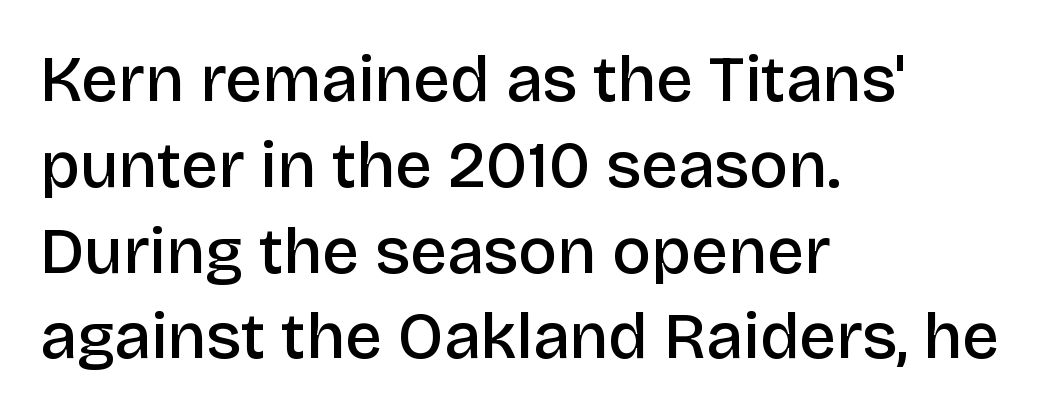
{"serif": "no", "italic": "no", "bold": "semi", "weight": "semibold", "width": "normal", "stroke_contrast": "low", "x_height": "large", "monospaced": "no", "underline": "no", "align": "left", "line_spacing": "normal", "line_spacing_ratio": 1.32, "letter_spacing": "normal", "letter_spacing_em": 0.0, "glyph_px": 65}
